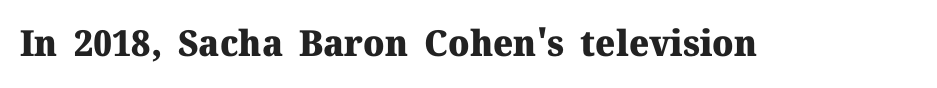
Q: Is the text bold? A: Yes.
Q: Is the text italic (slanted)? A: No, it is upright.
Q: Is the typeface a serif or a sans-serif typeface? A: Serif.
Q: Is the text underlined? A: No.
Q: Is the spacing between letters normal or unusually wide? A: Normal.
Q: Width (condensed, normal, or wide)? A: Normal.
Q: Stroke contrast? A: Medium.
Q: x-height? A: Medium.
Q: Monospaced? A: No.
